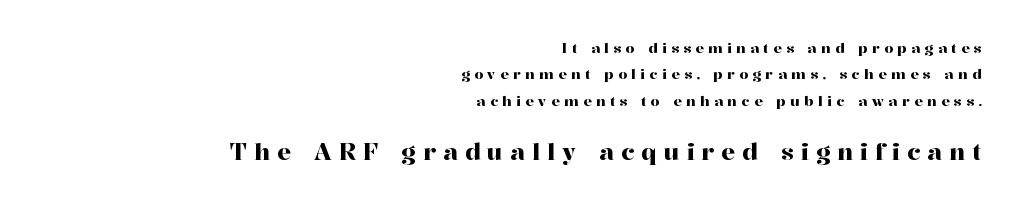
Q: Is the text italic (slanted)? A: No, it is upright.
Q: Is the text underlined? A: No.
Q: How is the paragraph aligned? A: Right-aligned.
Q: Is the spacing between letters normal or unusually wide? A: Unusually wide.
Q: Which block of text is set in a larger size, the first (top) or the second (bottom)? A: The second (bottom) one.
